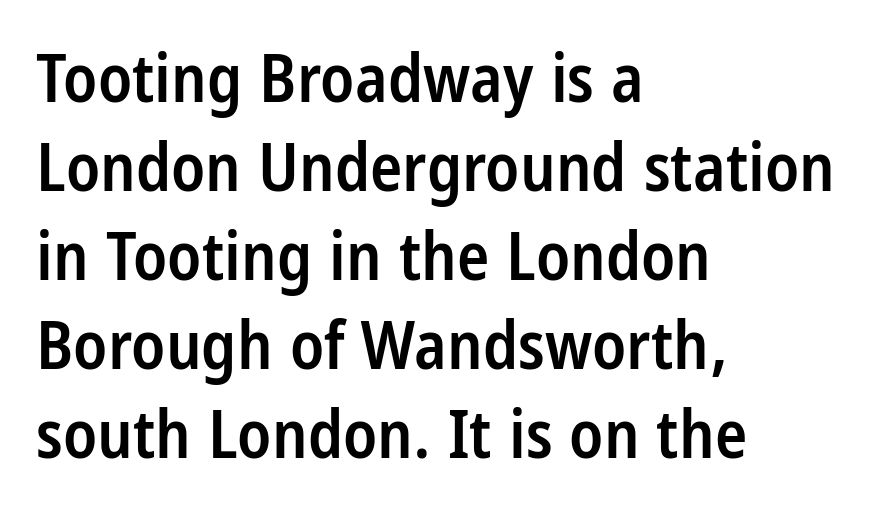
Q: Is the text bold? A: Semi-bold.
Q: Is the text italic (slanted)? A: No, it is upright.
Q: Is the typeface a serif or a sans-serif typeface? A: Sans-serif.
Q: Is the text underlined? A: No.
Q: How is the paragraph aligned? A: Left-aligned.
Q: Is the spacing between letters normal or unusually wide? A: Normal.
Q: Is the spacing between lines tight, normal or loose? A: Normal.
Q: Width (condensed, normal, or wide)? A: Condensed.
Q: Stroke contrast? A: Low.
Q: x-height? A: Large.
Q: Monospaced? A: No.
